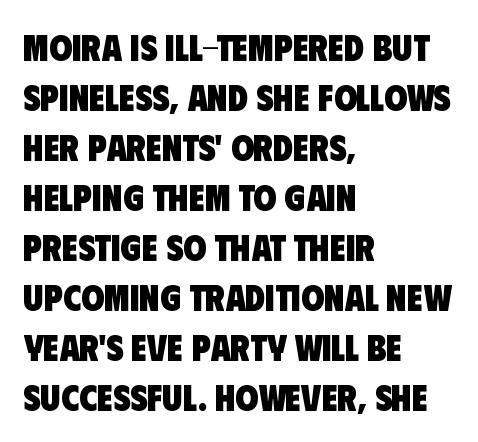
The image shows 37 px heavy, condensed sans-serif type; set left-aligned, normal line spacing (1.35x), normal letter spacing, not underlined; low stroke contrast and a large x-height.
